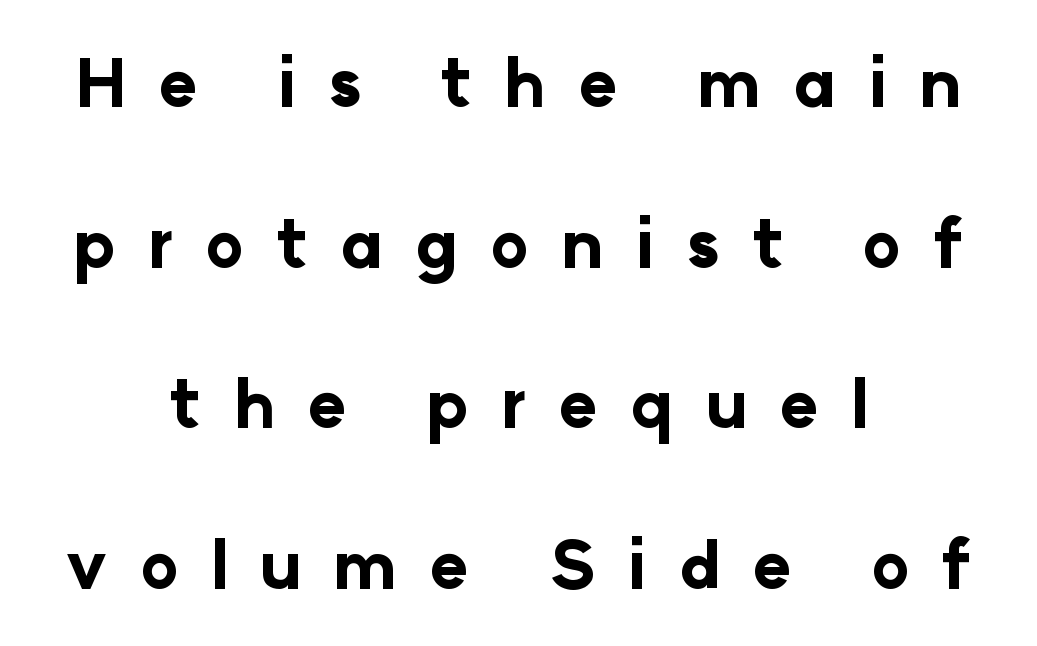
The image shows 65 px bold sans-serif type, upright; set centered, loose line spacing (2.47x), unusually wide letter spacing (+0.49 em), not underlined; low stroke contrast and a medium x-height.
